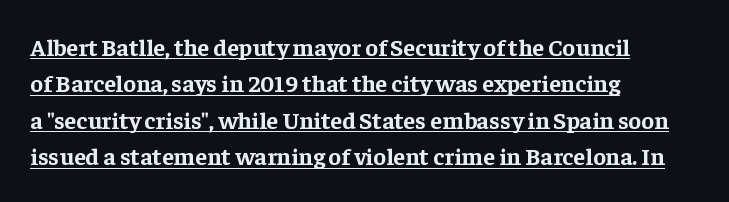
In designer terms, the underline attribute is active on this setting. Every letter is thick-stroked: bold, no question. Inter-character spacing is left at the font's built-in metrics. The ragged edge is on the right, which tells us the setting is flush left. This sample uses an upright cut, with every glyph sitting square on the baseline.
